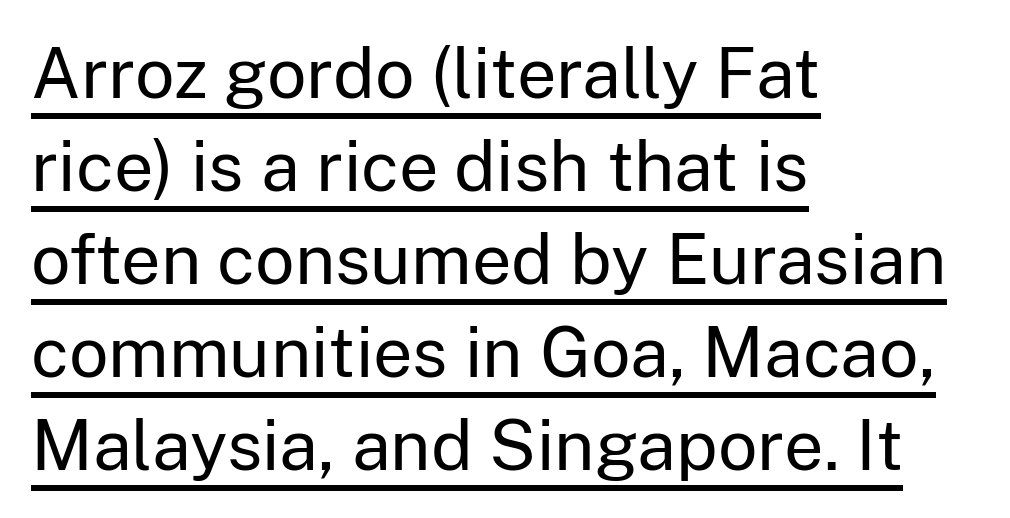
If you drew a ruler down the left edge, every line would touch it. Compared with typical paragraphs, the rows here are spaced about the same. Honestly, the letter spacing is just normal — you wouldn't notice it. The face looks like a standard text weight, possibly lighter.
